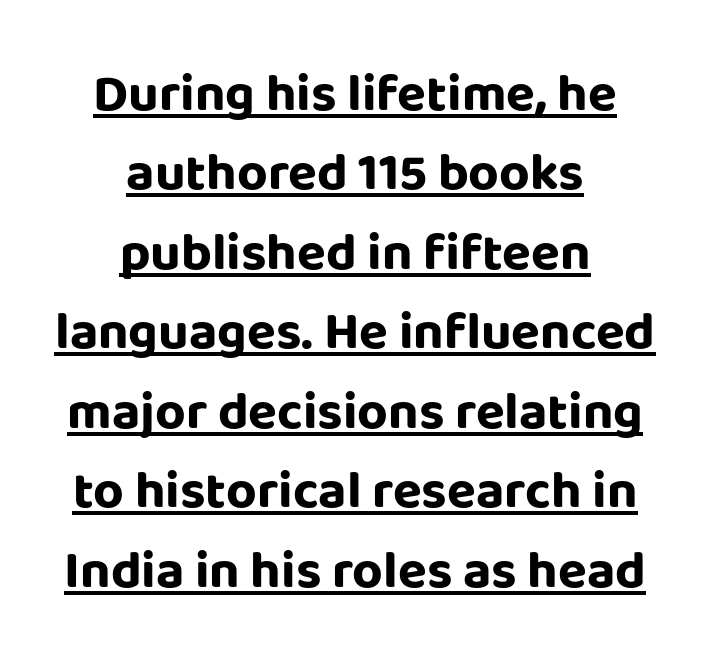
This sample uses an upright cut, with every glyph sitting square on the baseline. Is the block centered? Yes — each line is placed symmetrically about the middle. The typeface chosen for these lines omits serifs. One glance says typical: line gaps are just what's usual. A dark, heavy texture on the line: the type is bold.
